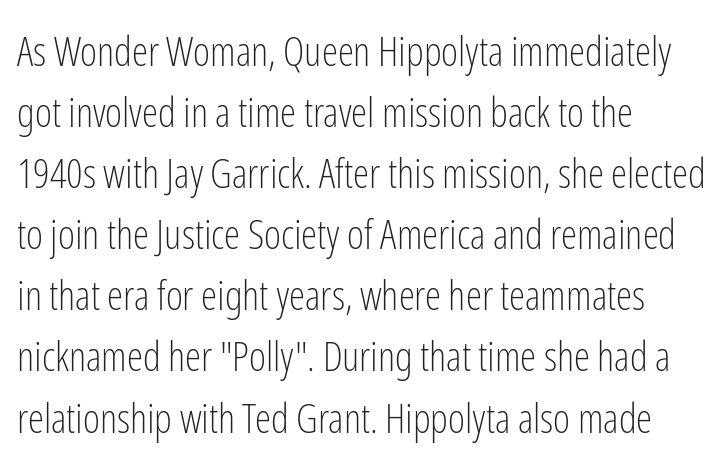
Q: Is the text bold? A: No.
Q: Is the text italic (slanted)? A: No, it is upright.
Q: Is the typeface a serif or a sans-serif typeface? A: Sans-serif.
Q: Is the text underlined? A: No.
Q: How is the paragraph aligned? A: Left-aligned.
Q: Is the spacing between letters normal or unusually wide? A: Normal.
Q: Is the spacing between lines tight, normal or loose? A: Normal.
Q: Width (condensed, normal, or wide)? A: Condensed.
Q: Stroke contrast? A: Low.
Q: x-height? A: Medium.
Q: Monospaced? A: No.
